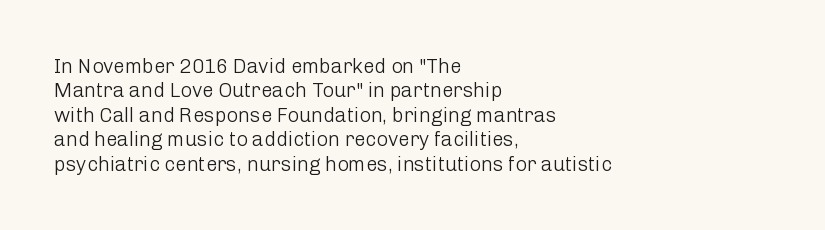
{"italic": "no", "bold": "no", "underline": "no", "align": "left", "line_spacing_ratio": 1.22, "letter_spacing": "normal", "letter_spacing_em": 0.0, "glyph_px": 20}
